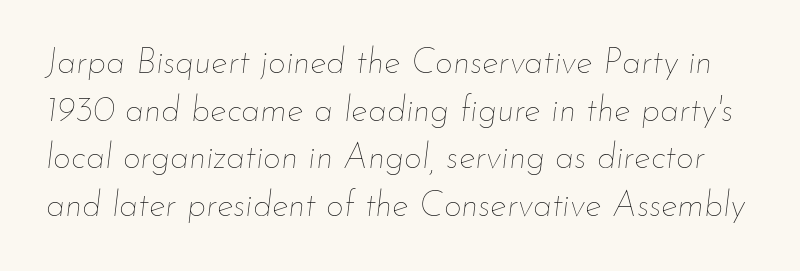
{"italic": "yes", "lean": "right", "slant_degrees": 7, "bold": "no", "weight": "thin", "width": "normal", "stroke_contrast": "low", "x_height": "small", "monospaced": "no", "underline": "no", "line_spacing": "normal", "line_spacing_ratio": 1.36, "letter_spacing": "normal", "letter_spacing_em": 0.0, "glyph_px": 35}
